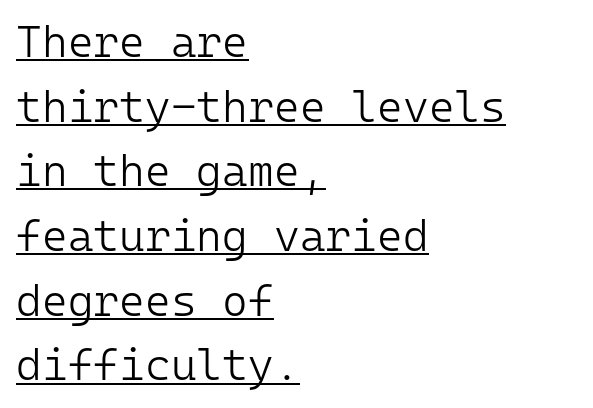
Italic: no, the glyphs are upright roman. Each stroke keeps to a modest, everyday thickness or less. Monospaced: the letters line up in strict vertical columns. A classic flush-left, rag-right setting is used for this passage. Each word holds together tightly as a unit, with standard inter-letter gaps. Look at the bottom of the vertical strokes: they stop flat, with no serifs.
